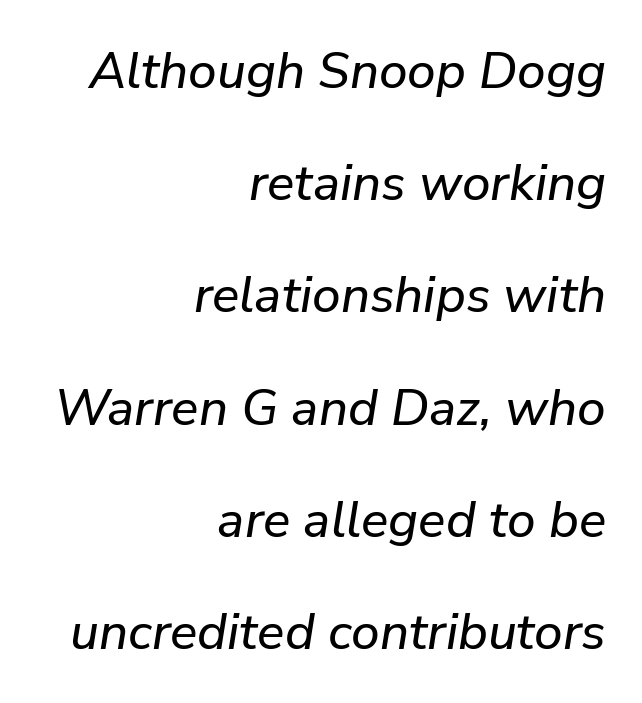
Q: Is the text italic (slanted)? A: Yes, it leans right by about 9 degrees.
Q: Is the text underlined? A: No.
Q: How is the paragraph aligned? A: Right-aligned.
Q: Is the spacing between letters normal or unusually wide? A: Normal.
Q: Is the spacing between lines tight, normal or loose? A: Loose.
Q: Width (condensed, normal, or wide)? A: Normal.
Q: Stroke contrast? A: Low.
Q: x-height? A: Medium.
Q: Monospaced? A: No.
